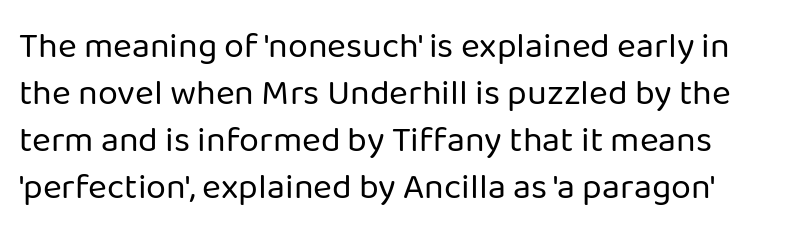
{"serif": "no", "italic": "no", "bold": "no", "weight": "regular", "width": "normal", "stroke_contrast": "low", "x_height": "medium", "monospaced": "no", "underline": "no", "line_spacing": "normal", "line_spacing_ratio": 1.31, "letter_spacing": "normal", "letter_spacing_em": 0.0, "glyph_px": 36}
